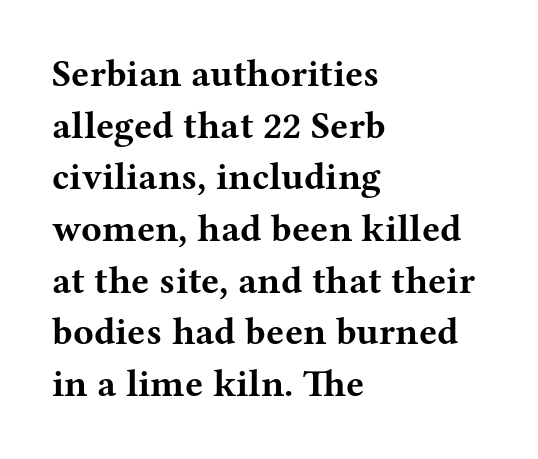
The image shows 38 px bold, wide serif type, upright; set left-aligned, normal line spacing (1.36x), normal letter spacing, not underlined; medium stroke contrast and a medium x-height.
